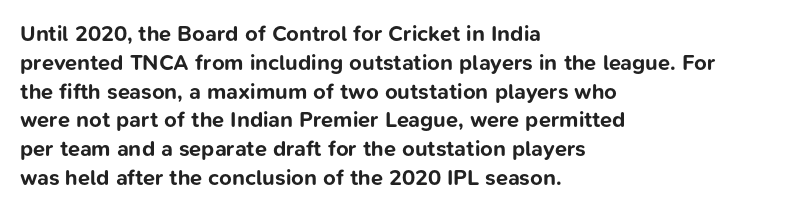
{"italic": "no", "bold": "yes", "underline": "no", "align": "left", "line_spacing": "normal", "line_spacing_ratio": 1.31, "letter_spacing": "normal", "letter_spacing_em": 0.0, "glyph_px": 22}
